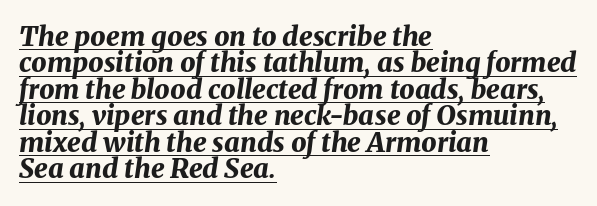
Tightly led — the rows are bunched. You can see a thin bar hugging the bottom of the glyphs. Emphasis by weight is at full strength: bold. Tracking value appears to be zero — textbook default spacing. Short and long lines alike share a common starting point at left. Every character sits at an angle, as italics do.
